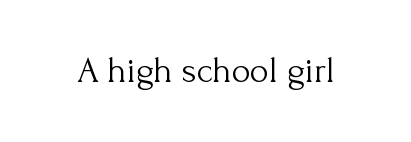
The image shows 36 px light serif type, upright; set normal letter spacing, not underlined; medium stroke contrast and a small x-height.
